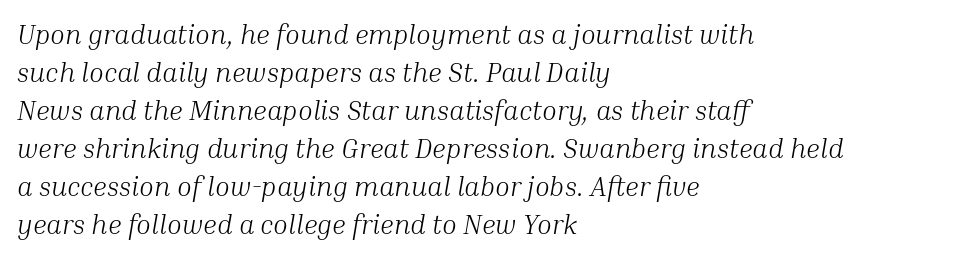
{"italic": "yes", "lean": "right", "slant_degrees": 10, "bold": "no", "underline": "no", "align": "left", "line_spacing": "normal", "line_spacing_ratio": 1.41, "letter_spacing": "normal", "letter_spacing_em": 0.0, "glyph_px": 27}
